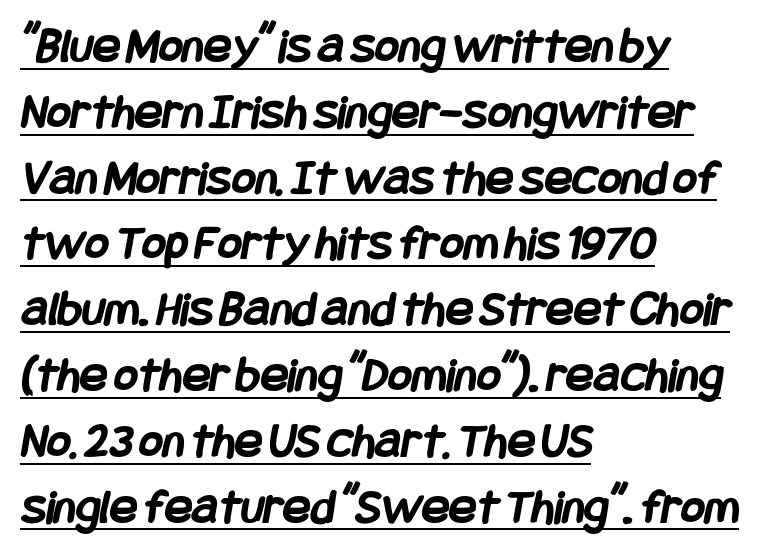
{"serif": "no", "bold": "yes", "weight": "semibold", "width": "condensed", "stroke_contrast": "low", "x_height": "large", "underline": "yes", "align": "left", "line_spacing": "normal", "line_spacing_ratio": 1.29, "letter_spacing": "normal", "letter_spacing_em": 0.0, "glyph_px": 51}
